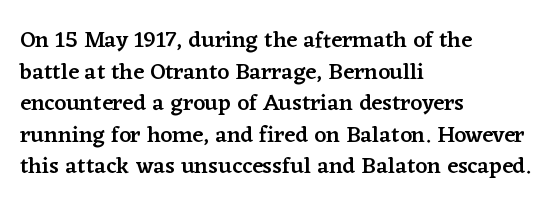
{"italic": "no", "bold": "semi", "underline": "no", "align": "left", "line_spacing": "normal", "line_spacing_ratio": 1.37, "letter_spacing": "normal", "letter_spacing_em": 0.0, "glyph_px": 23}
